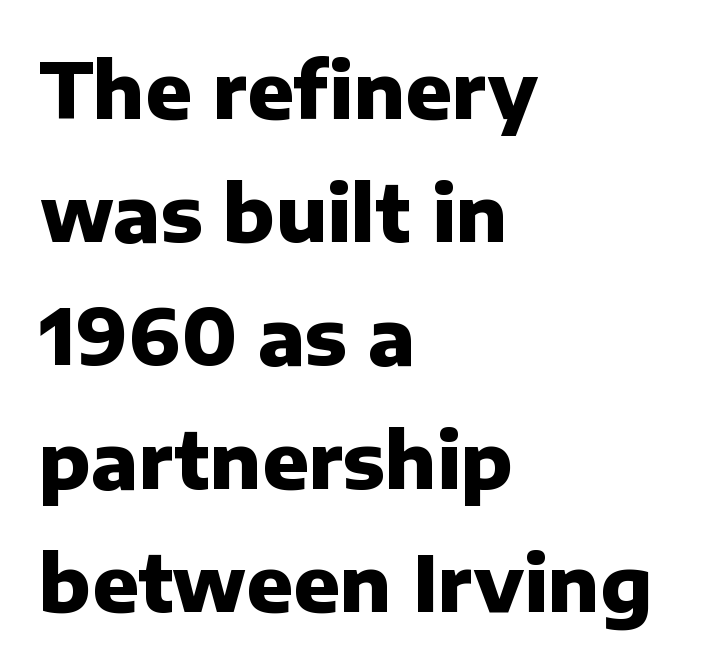
Bold? Absolutely — the strokes are thick and heavy. Horizontal bands of white between lines are of average thickness. The rendering anchors every line to the left-hand side. The passage shown is not underscored anywhere. A roman cut, with each character standing at attention. Here the designer chose a conventional face with non-uniform glyph widths.
